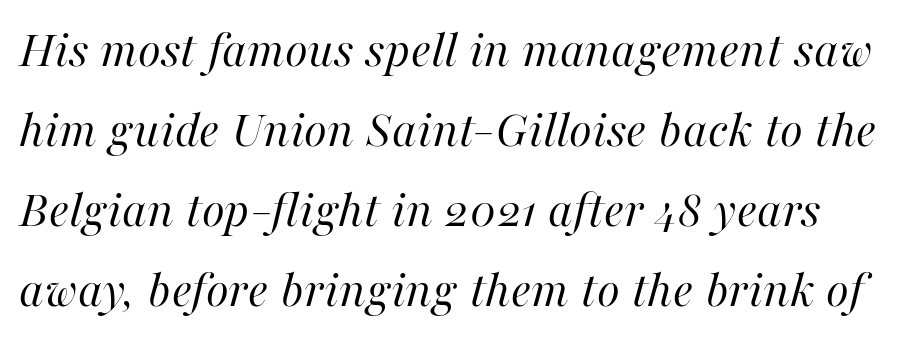
Q: Is the text bold? A: No.
Q: Is the text italic (slanted)? A: Yes, it leans right by about 16 degrees.
Q: Is the text underlined? A: No.
Q: Is the spacing between letters normal or unusually wide? A: Normal.
Q: Is the spacing between lines tight, normal or loose? A: Normal.
Q: Width (condensed, normal, or wide)? A: Normal.
Q: Stroke contrast? A: High.
Q: x-height? A: Medium.
Q: Monospaced? A: No.
